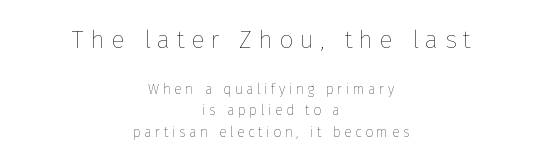
{"italic": "no", "bold": "no", "underline": "no", "align": "center", "line_spacing": "normal", "line_spacing_ratio": 1.52, "letter_spacing": "wide", "letter_spacing_em": 0.25, "larger_block": "first", "size_ratio": 1.79, "glyph_px": 25}
